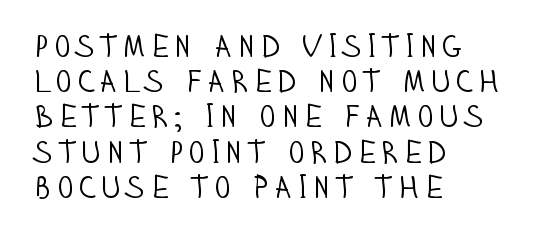
The compositor pushed each line to the left boundary. This block would grow much taller if given ordinary leading; it's compressed now. Stems and bowls with no extra thickness — not bold. The passage shown is not underscored anywhere. Classification — sans serif.
